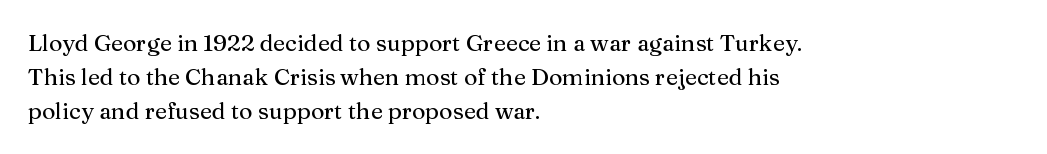
The image shows 23 px text type, upright; set left-aligned, normal line spacing (1.48x), normal letter spacing, not underlined.
